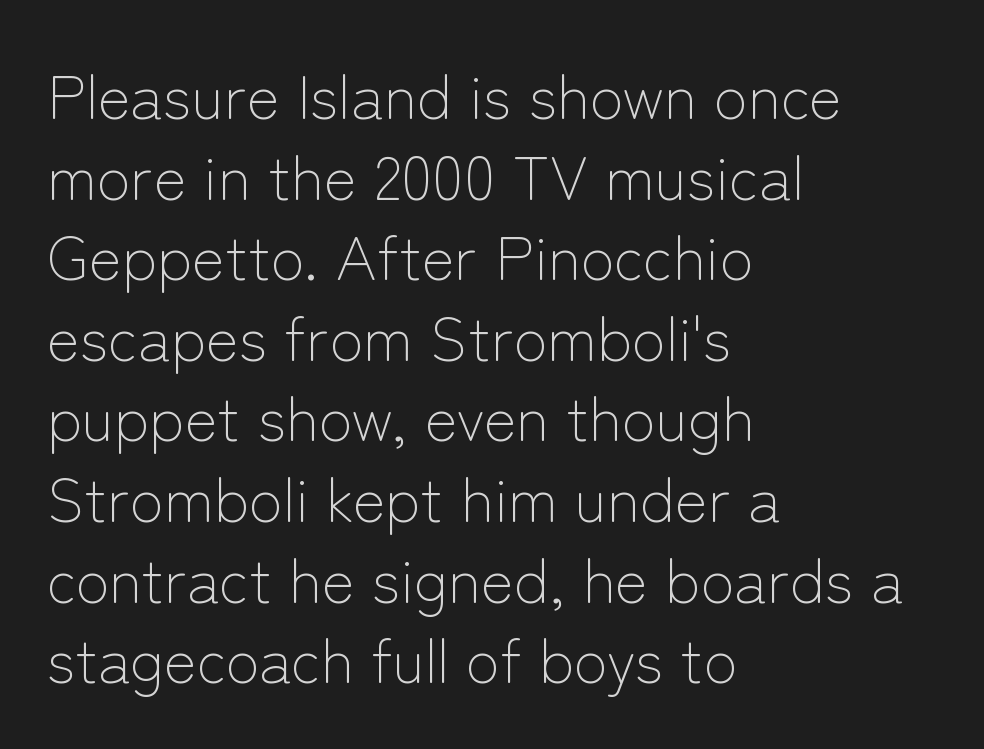
Is this a fixed-width face? No — the glyphs have proportional, varying widths. The rows are spaced the way most documents space them. The rag falls on the right side of this text block. The letterforms sit at book weight or below.
